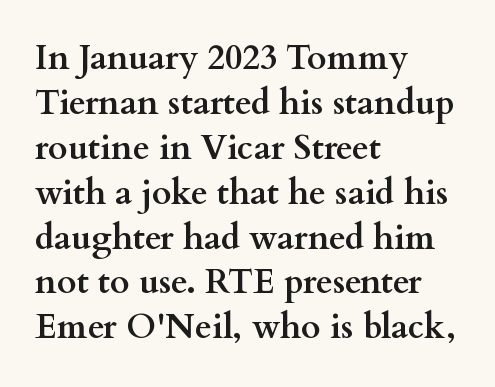
Here the designer chose a conventional face with non-uniform glyph widths. The specimen reads as upright at a glance. The space directly below the letters is spotless. The type family on display is of the serif kind. The ragged edge is on the right, which tells us the setting is flush left.
